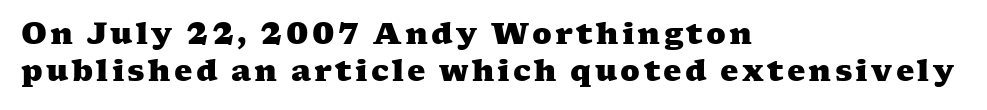
Q: Is the text bold? A: Yes.
Q: Is the typeface a serif or a sans-serif typeface? A: Serif.
Q: Is the text underlined? A: No.
Q: How is the paragraph aligned? A: Left-aligned.
Q: Is the spacing between lines tight, normal or loose? A: Normal.
Q: Width (condensed, normal, or wide)? A: Wide.
Q: Stroke contrast? A: Medium.
Q: x-height? A: Medium.
Q: Monospaced? A: No.
